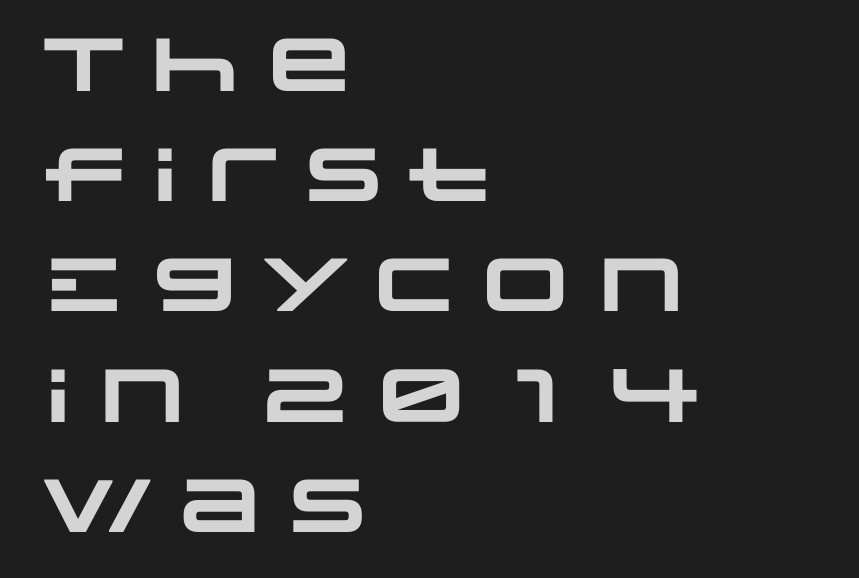
In terms of letterform style, serifs are entirely absent. Weight check: bold — yes, fully. Descenders are the only things crossing below the line. Is the block centered? No — it sits flush against the left margin.
